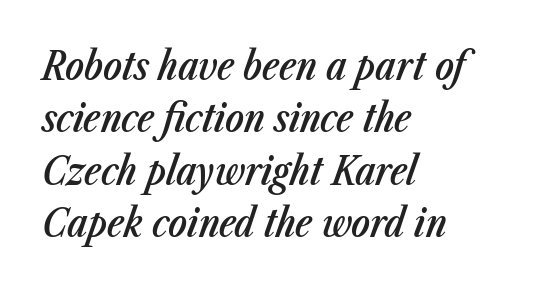
Q: Is the text bold? A: Semi-bold.
Q: Is the text italic (slanted)? A: Yes, it leans right by about 23 degrees.
Q: Is the text underlined? A: No.
Q: How is the paragraph aligned? A: Left-aligned.
Q: Is the spacing between letters normal or unusually wide? A: Normal.
Q: Is the spacing between lines tight, normal or loose? A: Normal.
Q: Width (condensed, normal, or wide)? A: Condensed.
Q: Stroke contrast? A: Low.
Q: x-height? A: Medium.
Q: Monospaced? A: No.
